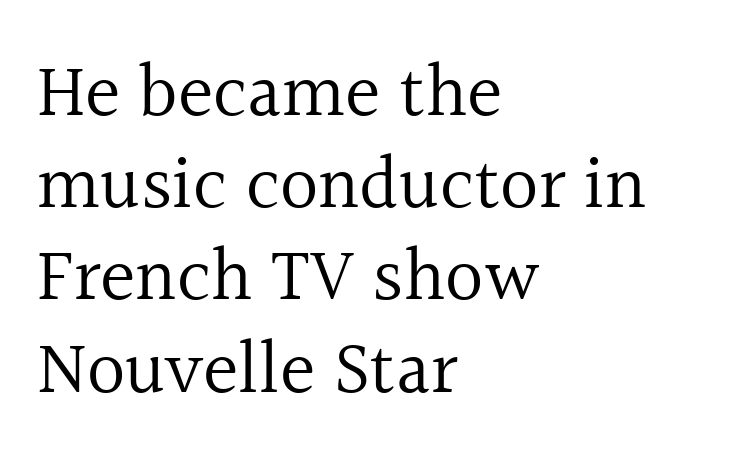
Stems and bowls with no extra thickness — not bold. The zone under the glyphs is completely vacant. Proportional: the letters do not fall into vertical columns. If you drew a ruler down the left edge, every line would touch it.
